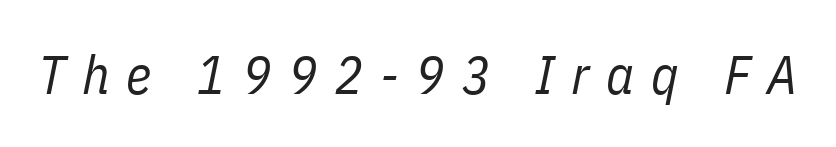
This is oblique type, the kind used for emphasis or titles. Stem width sits at or under what a default text font uses. Character widths vary here, with narrow letters taking less room than wide ones. The glyphs are unaccompanied by any horizontal stroke below them. This sample uses expanded letter spacing, leaving extra air between glyphs.
